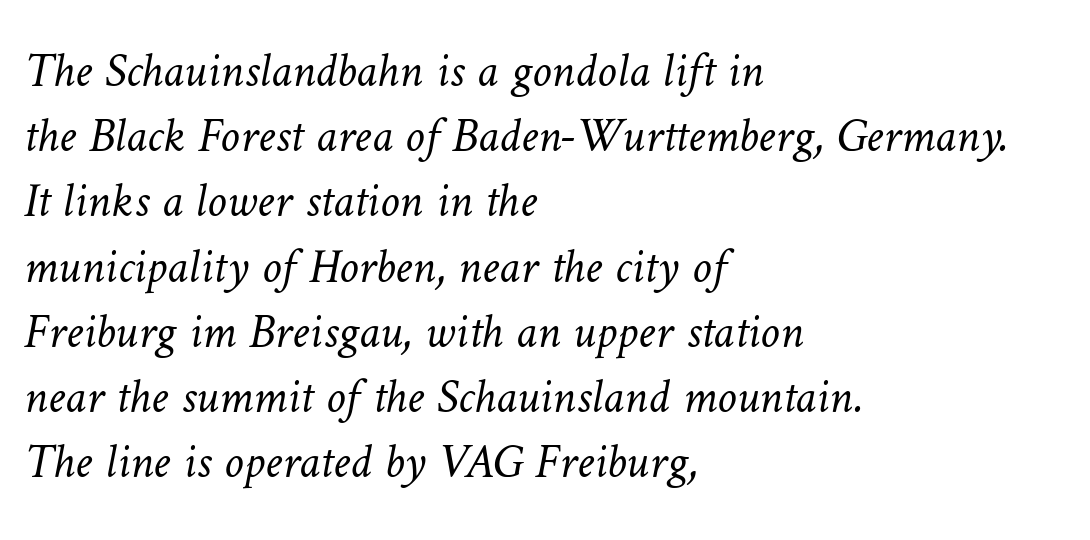
Interline gaps are of average width in this sample. The strokes are not fattened; the text isn't bold. Visually the block forms a straight wall on the left and a jagged coastline on the right. The line texture is even and compact thanks to regular tracking. The rendering uses natural spacing where letterforms have individual widths. A clean baseline with only descenders dipping below it.
